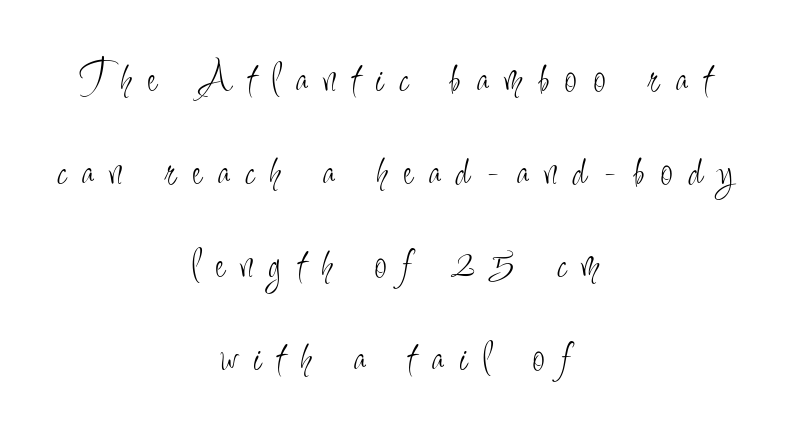
Q: Is the text bold? A: No.
Q: Is the typeface a serif or a sans-serif typeface? A: Sans-serif.
Q: Is the text underlined? A: No.
Q: How is the paragraph aligned? A: Centered.
Q: Is the spacing between letters normal or unusually wide? A: Unusually wide.
Q: Is the spacing between lines tight, normal or loose? A: Loose.
Q: Width (condensed, normal, or wide)? A: Condensed.
Q: Stroke contrast? A: Low.
Q: x-height? A: Small.
Q: Monospaced? A: No.
